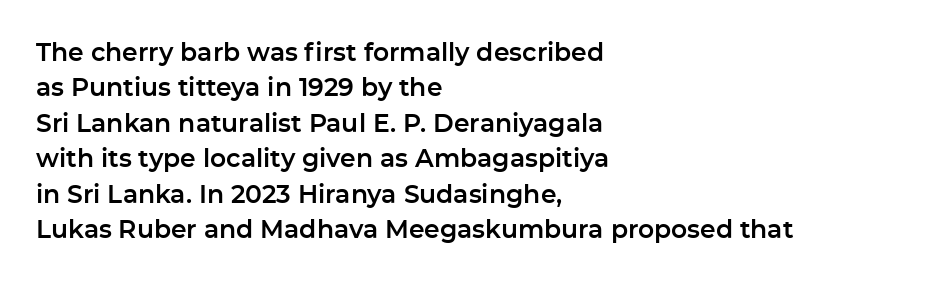
The image shows 25 px text type, upright; set left-aligned, normal line spacing (1.42x), normal letter spacing, not underlined.
